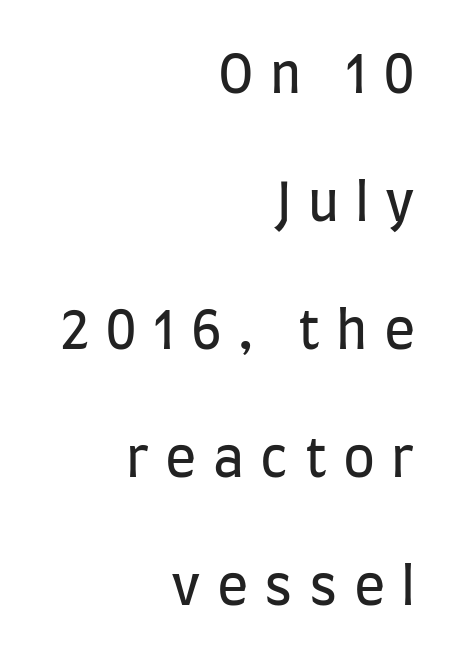
Proportional: the letters do not fall into vertical columns. Where is the straight margin? On the right. Letters have the restrained weight of plain body copy at most. Baseline-to-baseline distance is far greater than the letter height. The font family rendered here belongs to the sans-serif group.
